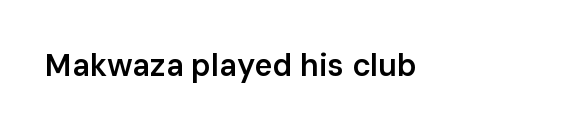
Q: Is the text bold? A: Semi-bold.
Q: Is the text italic (slanted)? A: No, it is upright.
Q: Is the typeface a serif or a sans-serif typeface? A: Sans-serif.
Q: Is the text underlined? A: No.
Q: Is the spacing between letters normal or unusually wide? A: Normal.
Q: Width (condensed, normal, or wide)? A: Normal.
Q: Stroke contrast? A: Low.
Q: x-height? A: Medium.
Q: Monospaced? A: No.
